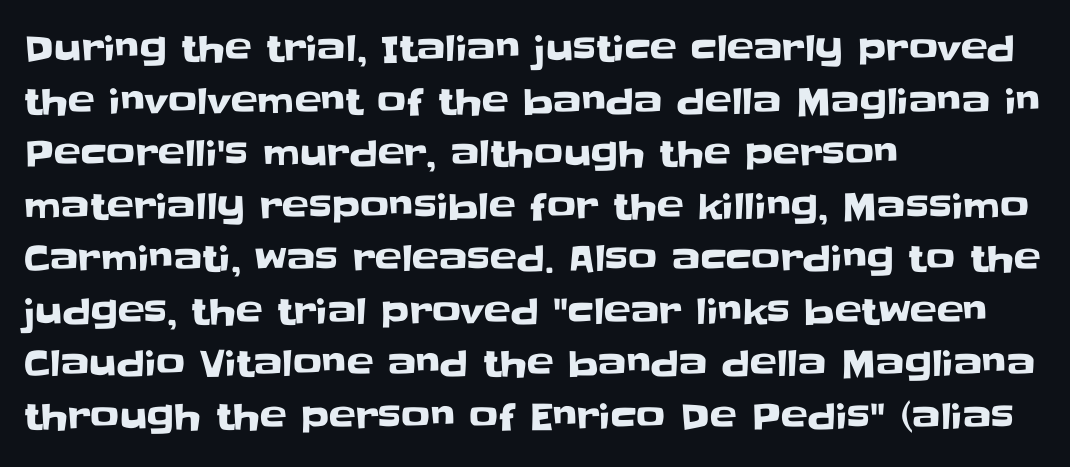
Q: Is the text italic (slanted)? A: No, it is upright.
Q: Is the typeface a serif or a sans-serif typeface? A: Sans-serif.
Q: Is the text underlined? A: No.
Q: How is the paragraph aligned? A: Left-aligned.
Q: Is the spacing between letters normal or unusually wide? A: Normal.
Q: Is the spacing between lines tight, normal or loose? A: Normal.
Q: Width (condensed, normal, or wide)? A: Normal.
Q: Stroke contrast? A: Low.
Q: x-height? A: Large.
Q: Monospaced? A: No.
